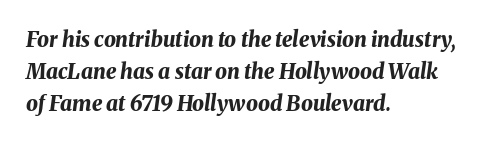
The paragraph has a hard left edge and a soft right edge. The leading is moderate, giving the passage an even texture. These lines carry a lot of weight — the face is fully bold. The whole block is typeset with a tilt.
